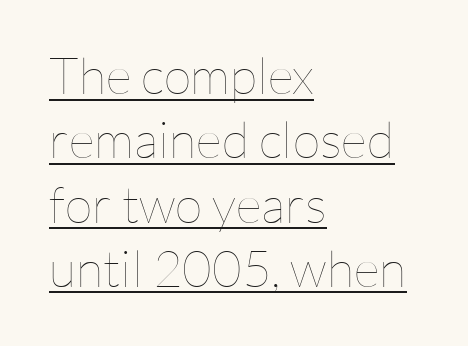
{"italic": "no", "bold": "no", "weight": "thin", "width": "normal", "stroke_contrast": "low", "x_height": "medium", "monospaced": "no", "underline": "yes", "align": "left", "line_spacing": "normal", "line_spacing_ratio": 1.26, "letter_spacing": "normal", "letter_spacing_em": 0.0, "glyph_px": 51}
